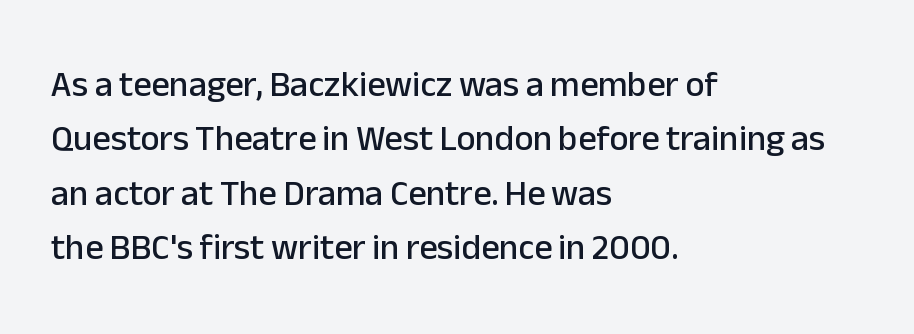
The image shows 36 px sans-serif type, upright; set left-aligned, normal line spacing (1.51x), normal letter spacing, not underlined; low stroke contrast and a medium x-height.
